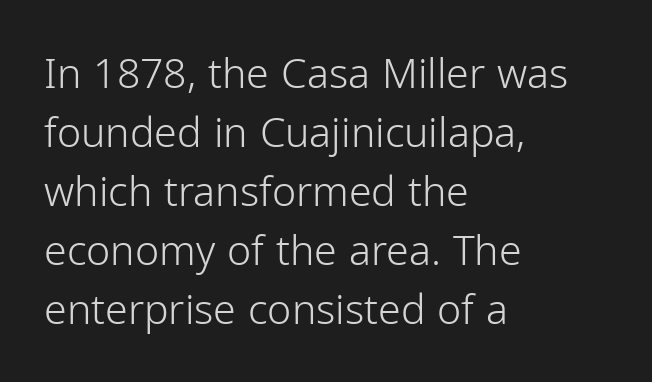
Q: Is the text bold? A: No.
Q: Is the text italic (slanted)? A: No, it is upright.
Q: Is the typeface a serif or a sans-serif typeface? A: Sans-serif.
Q: Is the text underlined? A: No.
Q: How is the paragraph aligned? A: Left-aligned.
Q: Is the spacing between letters normal or unusually wide? A: Normal.
Q: Is the spacing between lines tight, normal or loose? A: Normal.
Q: Width (condensed, normal, or wide)? A: Normal.
Q: Stroke contrast? A: Low.
Q: x-height? A: Medium.
Q: Monospaced? A: No.
